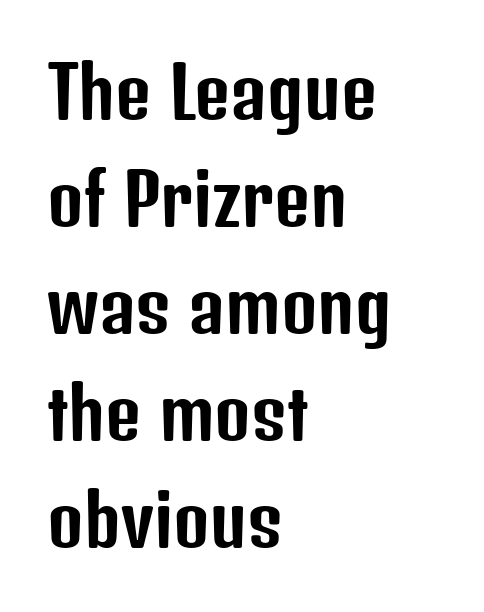
The image shows 70 px condensed sans-serif type, upright; set left-aligned, normal line spacing (1.53x), normal letter spacing, not underlined; low stroke contrast and a medium x-height.
